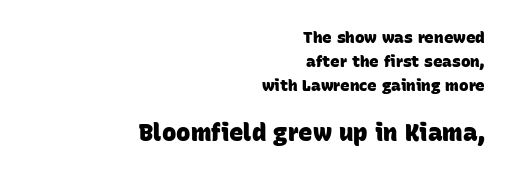
Q: Is the text bold? A: Yes.
Q: Is the text underlined? A: No.
Q: How is the paragraph aligned? A: Right-aligned.
Q: Is the spacing between letters normal or unusually wide? A: Normal.
Q: Is the spacing between lines tight, normal or loose? A: Normal.
Q: Which block of text is set in a larger size, the first (top) or the second (bottom)? A: The second (bottom) one.
